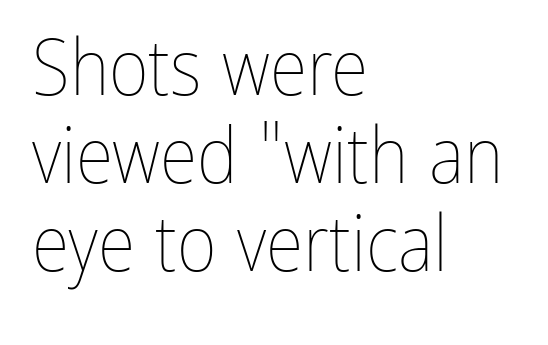
The image shows 77 px thin, condensed type, upright; set left-aligned, tight line spacing (1.14x), normal letter spacing, not underlined; low stroke contrast and a medium x-height.
